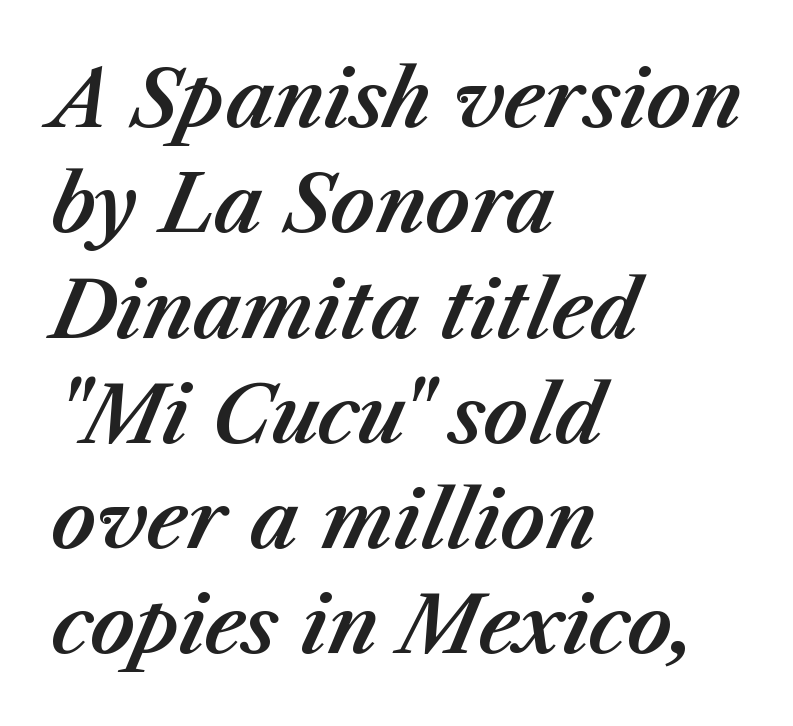
In terms of letterspacing, this is plain default setting. The text carries the slant typical of an italic or oblique font. Is the block centered? No — it sits flush against the left margin. If you measured baseline to baseline, you'd find a middling distance. Character widths vary here, with narrow letters taking less room than wide ones. Nobody drew a line under any word here.
